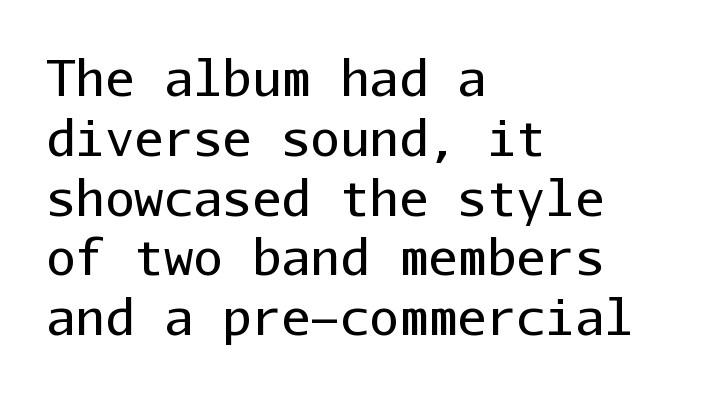
{"serif": "no", "italic": "no", "bold": "no", "weight": "regular", "width": "normal", "stroke_contrast": "low", "x_height": "medium", "monospaced": "yes", "underline": "no", "align": "left", "line_spacing_ratio": 1.22, "letter_spacing": "normal", "letter_spacing_em": 0.0, "glyph_px": 49}
